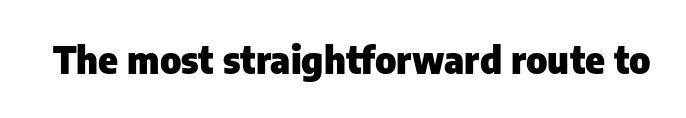
Character widths vary here, with narrow letters taking less room than wide ones. To sum up the face: it is a sans, with no serifs. A clean baseline with only descenders dipping below it. Its strokes are broad and dark, the hallmark of bold type. Caption: standard tracking, unaltered.
